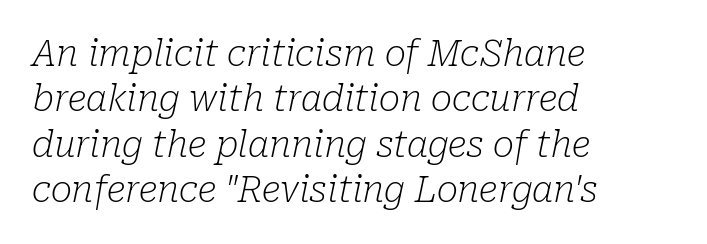
Q: Is the text bold? A: No.
Q: Is the text italic (slanted)? A: Yes, it leans right by about 10 degrees.
Q: Is the typeface a serif or a sans-serif typeface? A: Serif.
Q: Is the text underlined? A: No.
Q: How is the paragraph aligned? A: Left-aligned.
Q: Is the spacing between letters normal or unusually wide? A: Normal.
Q: Is the spacing between lines tight, normal or loose? A: Normal.
Q: Width (condensed, normal, or wide)? A: Normal.
Q: Stroke contrast? A: Low.
Q: x-height? A: Medium.
Q: Monospaced? A: No.
